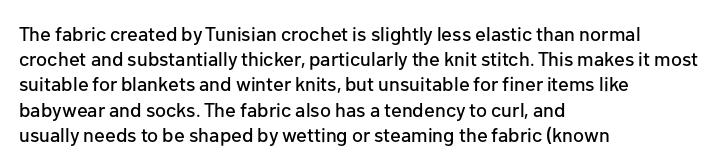
These lines keep a tight, regular rhythm from letter to letter. Successive baselines arrive at the customary interval. Unmarked baselines from the first word to the last. Casual observation: everything's shoved over to the left. This sample uses an upright cut, with every glyph sitting square on the baseline.
